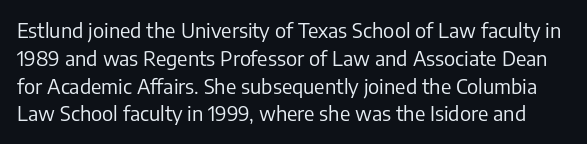
{"italic": "no", "bold": "no", "underline": "no", "line_spacing": "normal", "line_spacing_ratio": 1.39, "letter_spacing": "normal", "letter_spacing_em": 0.0, "glyph_px": 20}
